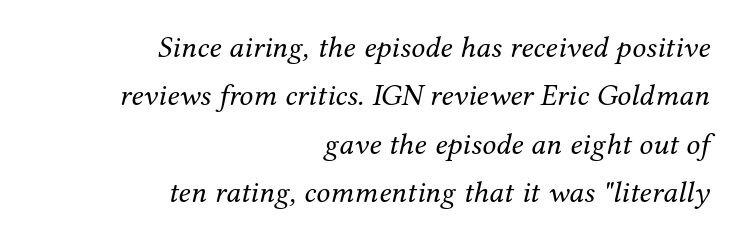
Q: Is the text bold? A: No.
Q: Is the text italic (slanted)? A: Yes, it leans right by about 12 degrees.
Q: Is the typeface a serif or a sans-serif typeface? A: Serif.
Q: Is the text underlined? A: No.
Q: How is the paragraph aligned? A: Right-aligned.
Q: Is the spacing between letters normal or unusually wide? A: Normal.
Q: Is the spacing between lines tight, normal or loose? A: Normal.
Q: Width (condensed, normal, or wide)? A: Normal.
Q: Stroke contrast? A: Medium.
Q: x-height? A: Medium.
Q: Monospaced? A: No.
